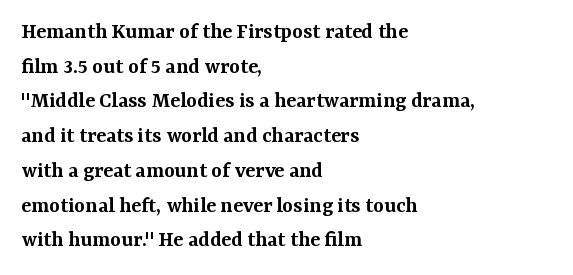
The image shows 23 px text type, upright; set left-aligned, normal line spacing (1.51x), normal letter spacing, not underlined.
